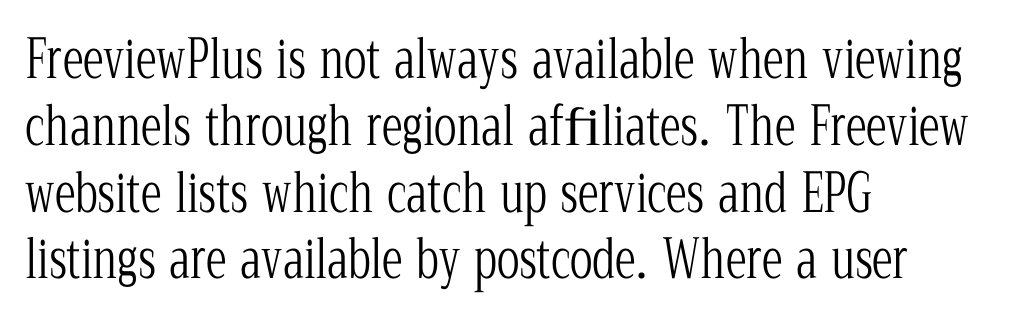
{"serif": "yes", "italic": "no", "bold": "no", "weight": "light", "width": "condensed", "stroke_contrast": "low", "x_height": "medium", "monospaced": "no", "underline": "no", "align": "left", "line_spacing": "normal", "line_spacing_ratio": 1.26, "letter_spacing": "normal", "letter_spacing_em": 0.0, "glyph_px": 53}
